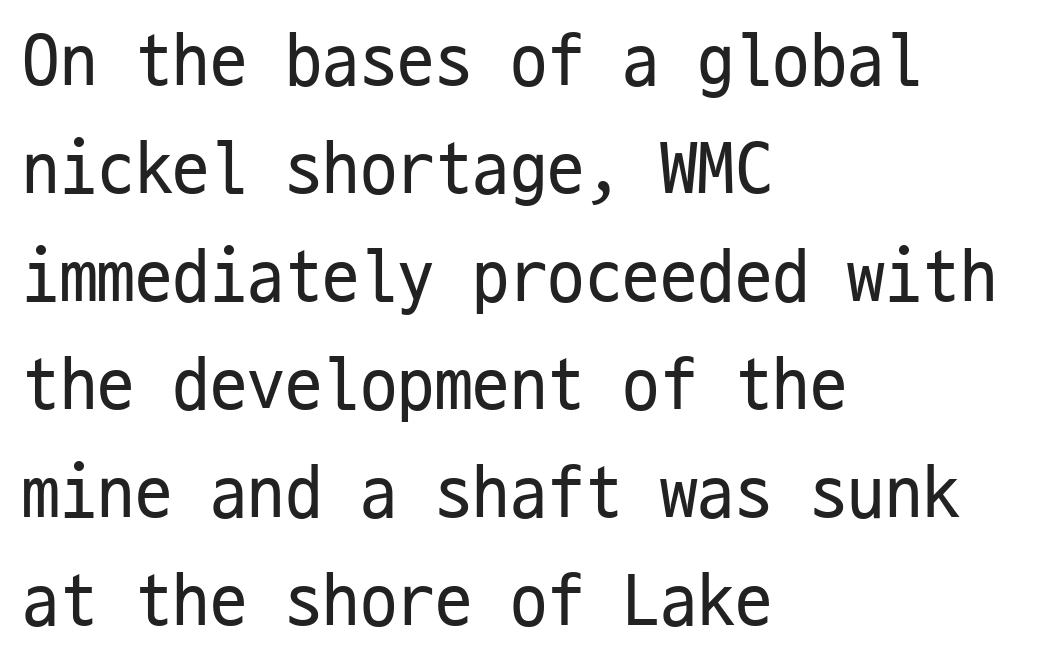
Letter spacing: default. In CSS terms this would be text-align: left. Is this a fixed-width face? Yes — each glyph sits in an identical cell. A clean baseline with only descenders dipping below it.
